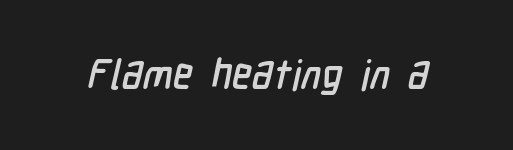
Q: Is the typeface a serif or a sans-serif typeface? A: Sans-serif.
Q: Is the text underlined? A: No.
Q: Is the spacing between letters normal or unusually wide? A: Normal.
Q: Width (condensed, normal, or wide)? A: Condensed.
Q: Stroke contrast? A: Low.
Q: x-height? A: Medium.
Q: Monospaced? A: No.
